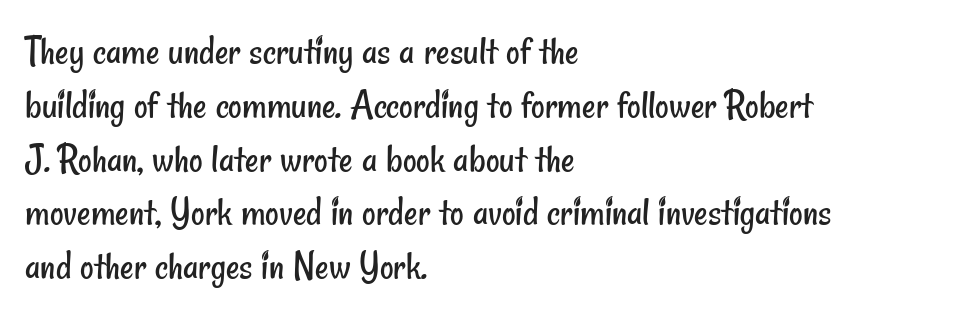
All the whitespace from short lines collects on the right. These glyphs show unthickened strokes, regular width or finer. Nobody drew a line under any word here. Proportional: the letters do not fall into vertical columns. Standard letterfit; no display-style spreading of the glyphs. Each new line begins a customary step beneath the previous one.
